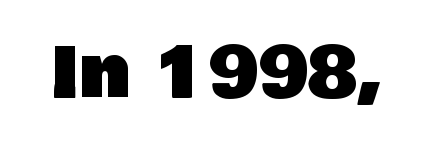
The image shows 70 px sans-serif type, upright; set normal letter spacing, not underlined; low stroke contrast and a large x-height.
